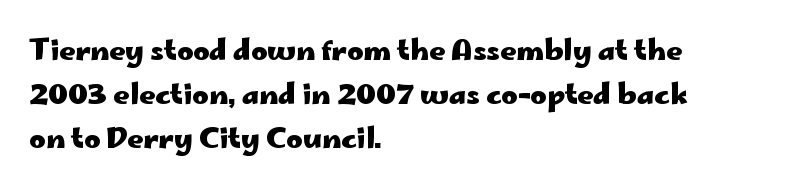
The image shows 28 px heavy, wide sans-serif type, upright; set left-aligned, normal line spacing (1.57x), normal letter spacing, not underlined; low stroke contrast and a small x-height.
